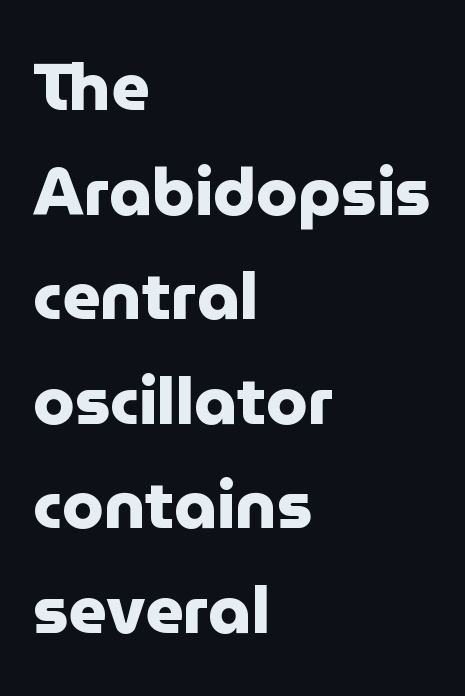
{"serif": "no", "italic": "no", "bold": "yes", "weight": "heavy", "width": "normal", "stroke_contrast": "low", "x_height": "medium", "monospaced": "no", "underline": "no", "align": "left", "line_spacing": "normal", "line_spacing_ratio": 1.56, "letter_spacing": "normal", "letter_spacing_em": 0.0, "glyph_px": 67}
